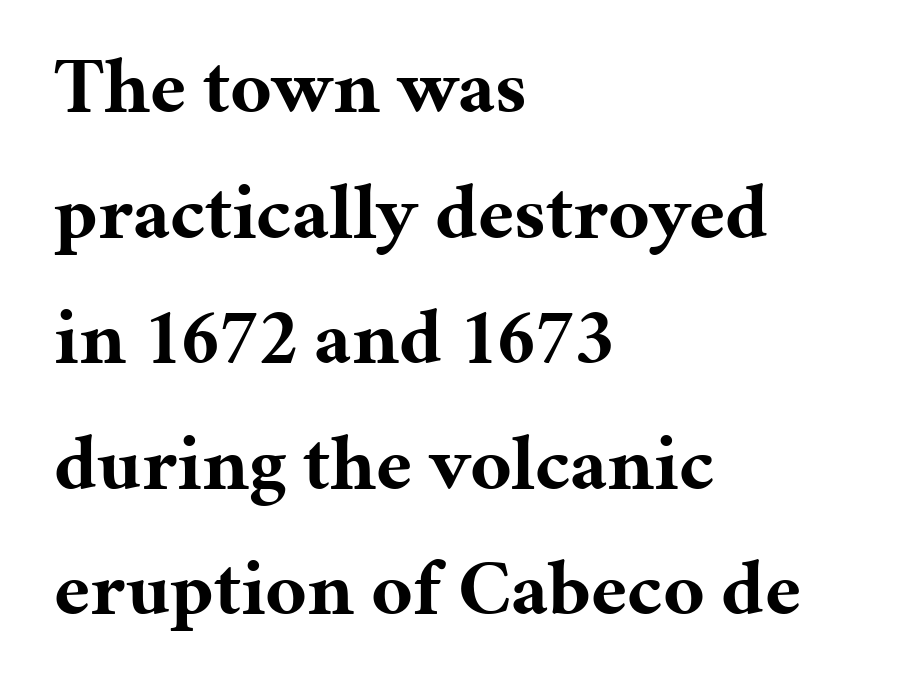
The image shows 79 px bold serif type, upright; set left-aligned, normal line spacing (1.59x), normal letter spacing, not underlined; medium stroke contrast and a medium x-height.
